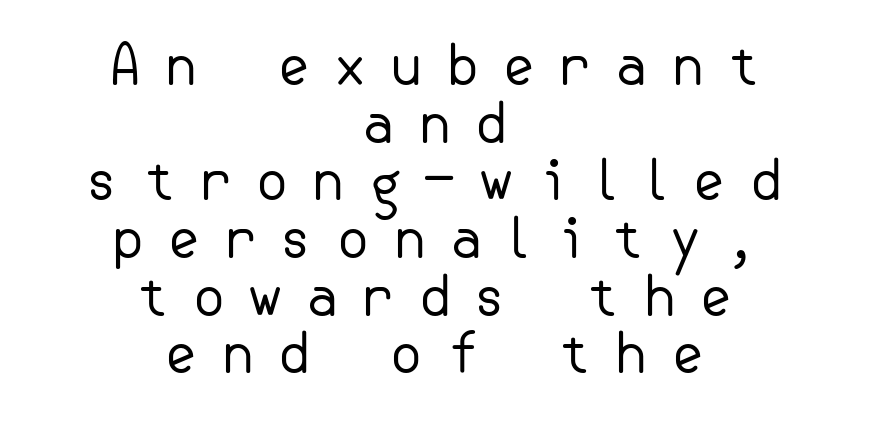
{"serif": "no", "italic": "no", "bold": "no", "weight": "regular", "width": "normal", "stroke_contrast": "low", "x_height": "small", "underline": "no", "align": "center", "line_spacing": "tight", "line_spacing_ratio": 1.03, "letter_spacing": "wide", "letter_spacing_em": 0.38, "glyph_px": 56}
